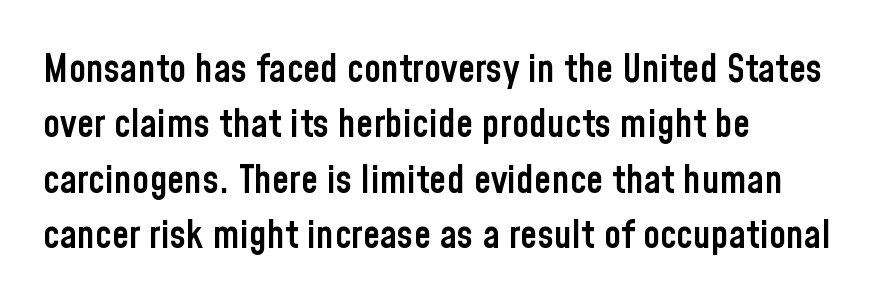
Each word holds together tightly as a unit, with standard inter-letter gaps. The rendering uses a semibold face; strokes are thickened but not to full bold. The rendering uses natural spacing where letterforms have individual widths. Teacher's note: observe the even left margin — that is flush-left alignment. The type family on display is of the sans-serif kind. No word sits above an underline.
